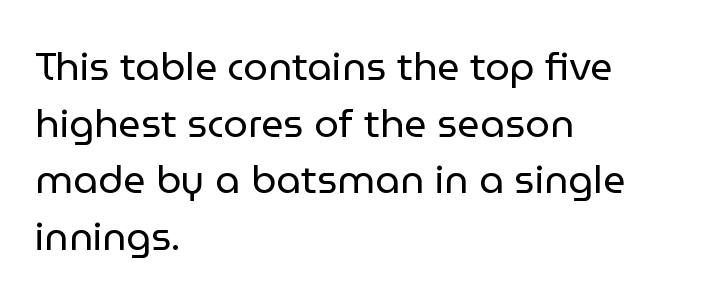
{"serif": "no", "italic": "no", "bold": "no", "weight": "regular", "width": "normal", "stroke_contrast": "low", "x_height": "medium", "monospaced": "no", "underline": "no", "align": "left", "line_spacing": "normal", "line_spacing_ratio": 1.45, "letter_spacing": "normal", "letter_spacing_em": 0.0, "glyph_px": 39}
